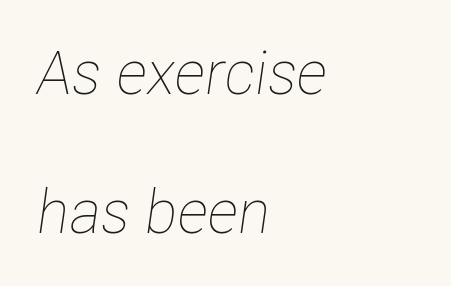
Q: Is the text bold? A: No.
Q: Is the text italic (slanted)? A: Yes, it leans right by about 8 degrees.
Q: Is the text underlined? A: No.
Q: How is the paragraph aligned? A: Left-aligned.
Q: Is the spacing between letters normal or unusually wide? A: Normal.
Q: Is the spacing between lines tight, normal or loose? A: Loose.
Q: Width (condensed, normal, or wide)? A: Condensed.
Q: Stroke contrast? A: Low.
Q: x-height? A: Medium.
Q: Monospaced? A: No.
